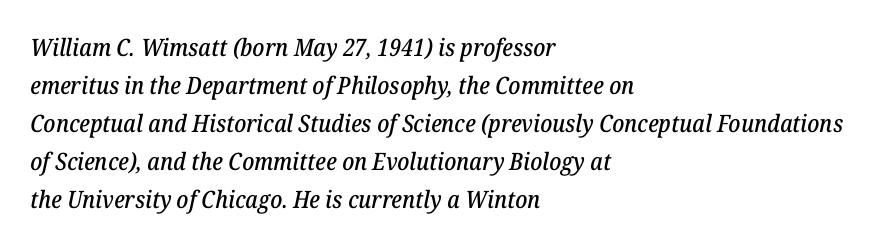
Q: Is the text italic (slanted)? A: Yes, it leans right by about 12 degrees.
Q: Is the text underlined? A: No.
Q: How is the paragraph aligned? A: Left-aligned.
Q: Is the spacing between letters normal or unusually wide? A: Normal.
Q: Is the spacing between lines tight, normal or loose? A: Normal.
